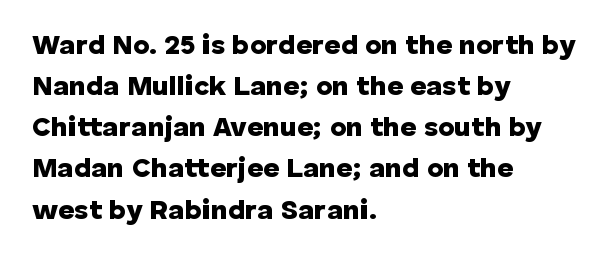
Each glyph is drawn with heavy, bold strokes. Any mark beneath the type? The region is blank. No extra tracking has been applied to these lines. Type style note: lacks serifs.
